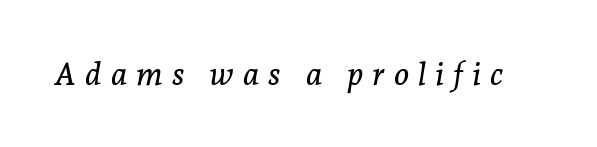
{"serif": "yes", "italic": "yes", "lean": "right", "slant_degrees": 7, "width": "normal", "stroke_contrast": "low", "x_height": "medium", "monospaced": "no", "underline": "no", "letter_spacing": "wide", "letter_spacing_em": 0.28, "glyph_px": 32}
